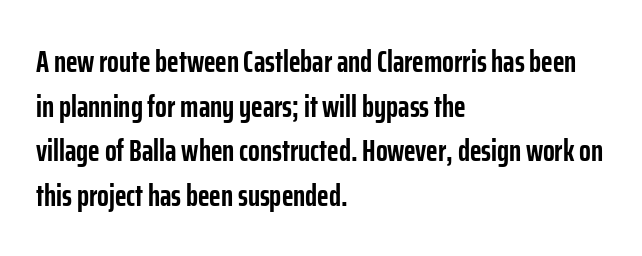
Looks like regular typesetting: each glyph gets only the width it needs. The type is set solid horizontally, with unmodified tracking. Just letters on the line, the space beneath them empty. Caption: multi-line text, flush left, ragged right. Vertical strokes here are truly vertical. Notice how thick the strokes are: this is what a full bold looks like.
